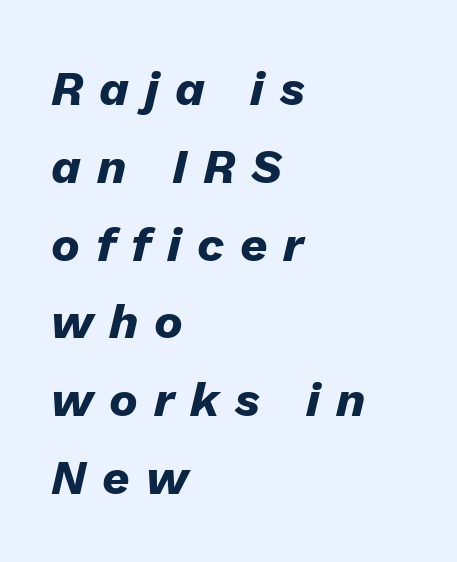
{"italic": "yes", "lean": "right", "slant_degrees": 13, "bold": "yes", "weight": "heavy", "width": "normal", "stroke_contrast": "low", "x_height": "medium", "monospaced": "no", "underline": "no", "align": "left", "line_spacing": "normal", "line_spacing_ratio": 1.62, "letter_spacing": "wide", "letter_spacing_em": 0.33, "glyph_px": 48}
